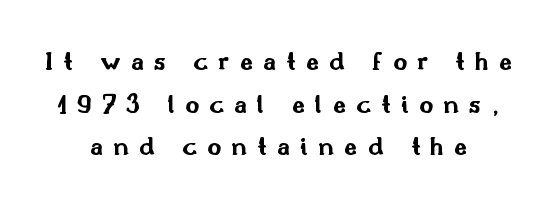
Spacing between characters has been opened up far beyond the box default. The axis of the letterforms is exactly vertical. Centered paragraph, ragged on both sides. Check under the words: just untouched page. The designer left line spacing at the default. Weight check: bold — yes, fully.
